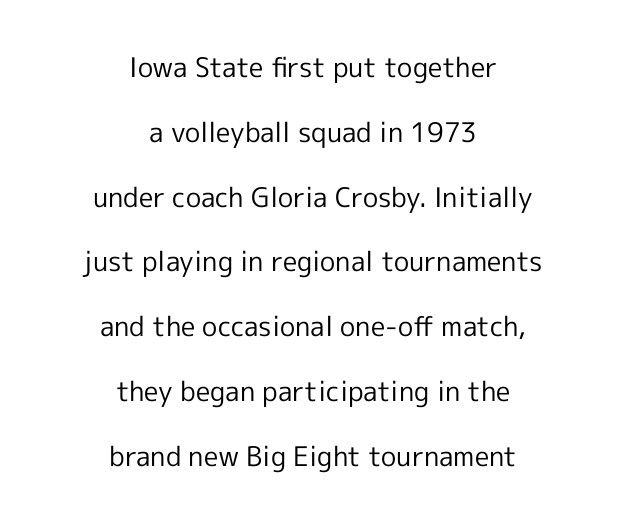
Q: Is the text bold? A: No.
Q: Is the text italic (slanted)? A: No, it is upright.
Q: Is the text underlined? A: No.
Q: How is the paragraph aligned? A: Centered.
Q: Is the spacing between letters normal or unusually wide? A: Normal.
Q: Is the spacing between lines tight, normal or loose? A: Loose.
